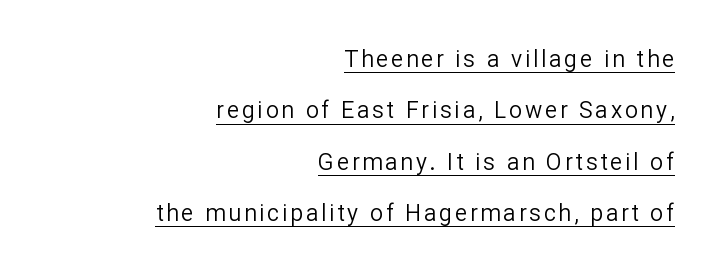
{"italic": "no", "bold": "no", "underline": "yes", "align": "right", "line_spacing": "loose", "line_spacing_ratio": 2.23, "glyph_px": 23}
